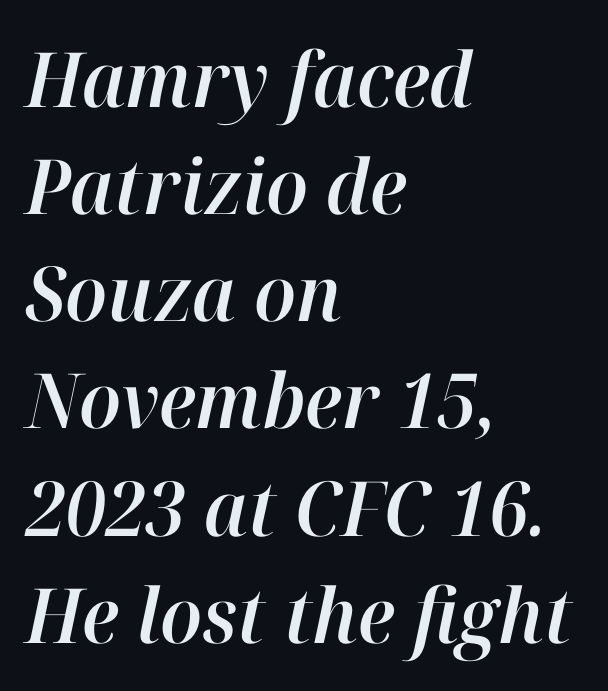
Q: Is the text italic (slanted)? A: Yes, it leans right by about 12 degrees.
Q: Is the text underlined? A: No.
Q: How is the paragraph aligned? A: Left-aligned.
Q: Is the spacing between letters normal or unusually wide? A: Normal.
Q: Is the spacing between lines tight, normal or loose? A: Normal.
Q: Width (condensed, normal, or wide)? A: Normal.
Q: Stroke contrast? A: High.
Q: x-height? A: Medium.
Q: Monospaced? A: No.
